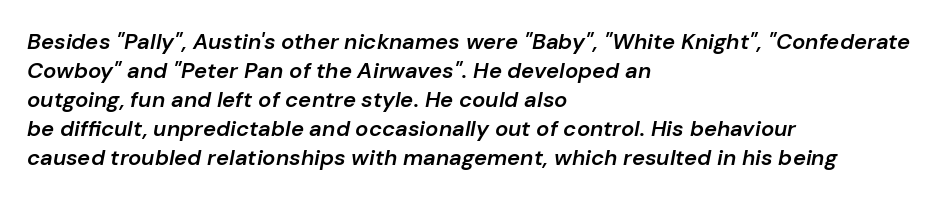
{"italic": "yes", "lean": "right", "slant_degrees": 10, "bold": "semi", "underline": "no", "align": "left", "line_spacing": "normal", "line_spacing_ratio": 1.32, "letter_spacing": "normal", "letter_spacing_em": 0.0, "glyph_px": 22}
